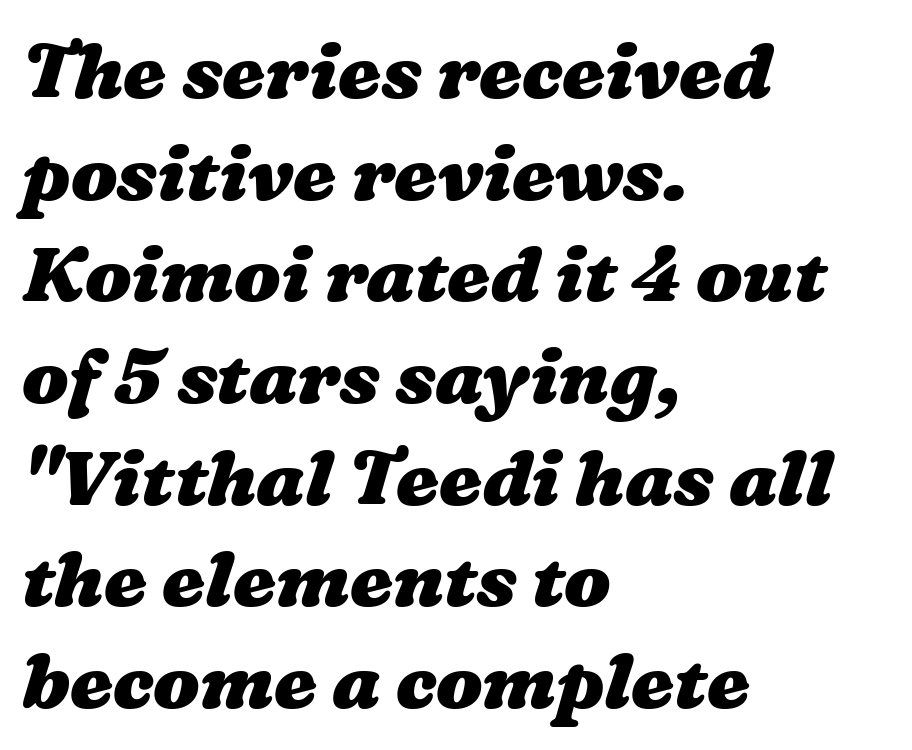
Q: Is the text bold? A: Yes.
Q: Is the text underlined? A: No.
Q: How is the paragraph aligned? A: Left-aligned.
Q: Is the spacing between letters normal or unusually wide? A: Normal.
Q: Is the spacing between lines tight, normal or loose? A: Normal.
Q: Width (condensed, normal, or wide)? A: Wide.
Q: Stroke contrast? A: Medium.
Q: x-height? A: Medium.
Q: Monospaced? A: No.
